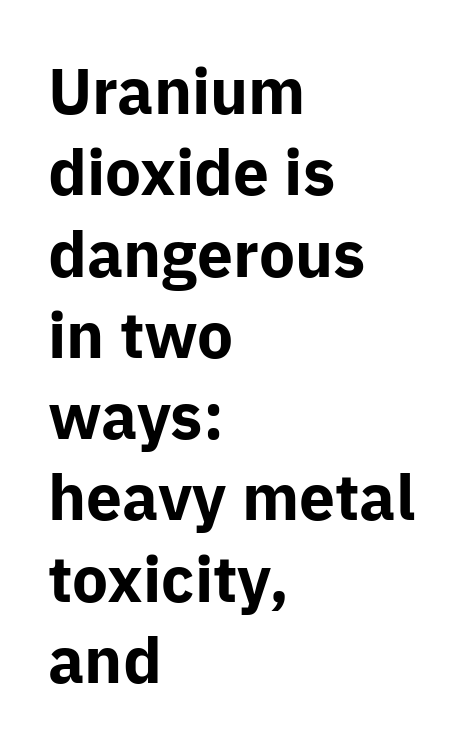
The font is running at its bold setting. In CSS terms this would be text-align: left. Letter spacing: default. Decoration check: the copy has no underline. Type style note: lacks serifs.
